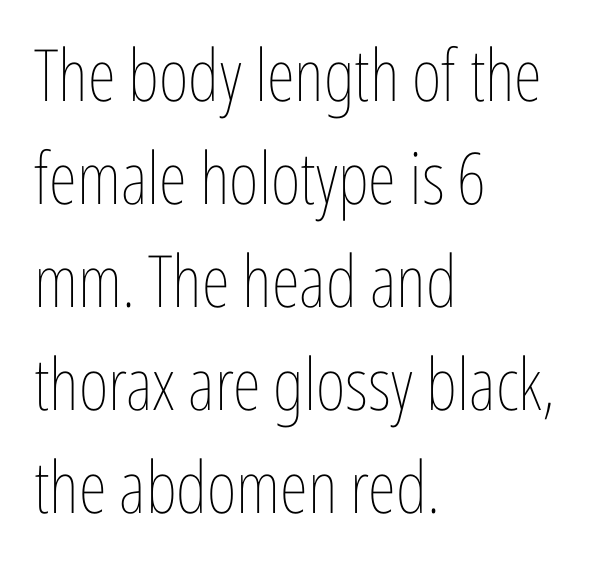
Q: Is the text bold? A: No.
Q: Is the text italic (slanted)? A: No, it is upright.
Q: Is the text underlined? A: No.
Q: How is the paragraph aligned? A: Left-aligned.
Q: Is the spacing between letters normal or unusually wide? A: Normal.
Q: Is the spacing between lines tight, normal or loose? A: Normal.
Q: Width (condensed, normal, or wide)? A: Condensed.
Q: Stroke contrast? A: Low.
Q: x-height? A: Medium.
Q: Monospaced? A: No.
